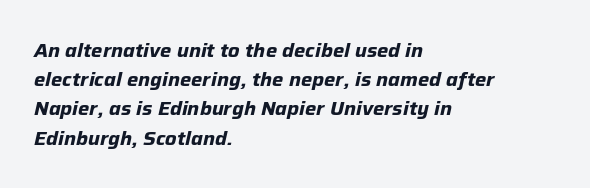
The image shows 20 px bold type, italic (leaning right); set left-aligned, normal line spacing (1.46x), normal letter spacing, not underlined.
